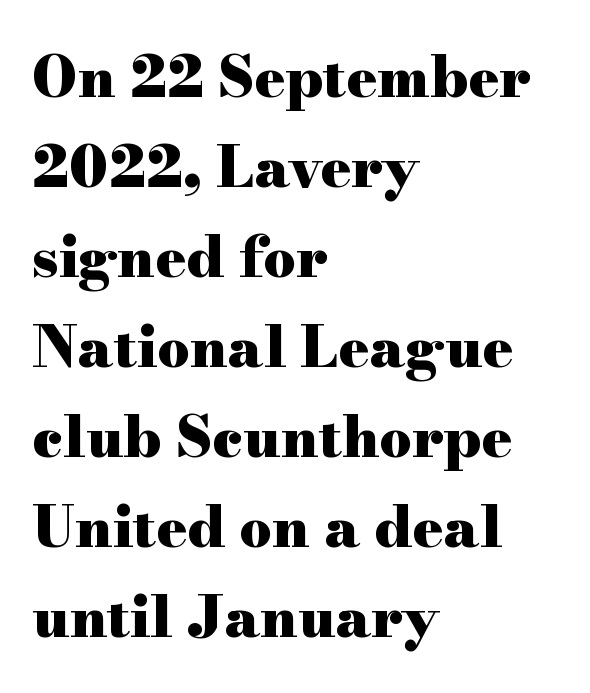
{"serif": "yes", "italic": "no", "bold": "yes", "weight": "heavy", "width": "wide", "stroke_contrast": "high", "x_height": "small", "monospaced": "no", "underline": "no", "align": "left", "line_spacing": "normal", "line_spacing_ratio": 1.58, "letter_spacing": "normal", "letter_spacing_em": 0.0, "glyph_px": 57}
